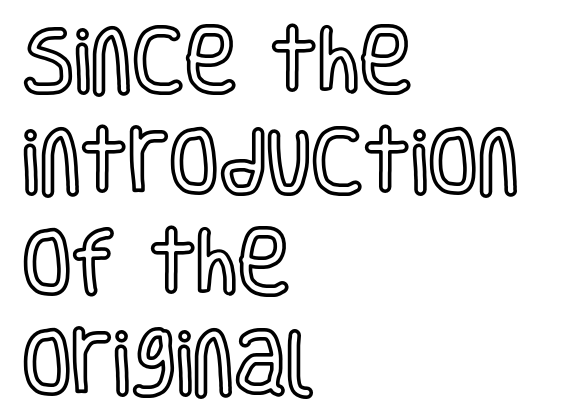
The glyphs are unaccompanied by any horizontal stroke below them. Posture: straight, roman, zero tilt. The text block is weighted toward the left margin, trailing off unevenly rightward. The rendering uses a moderate line-height, typical for paragraphs. The letters advance in unequal steps, a hallmark of proportional type. Default kerning and tracking; the words read as compact shapes.
